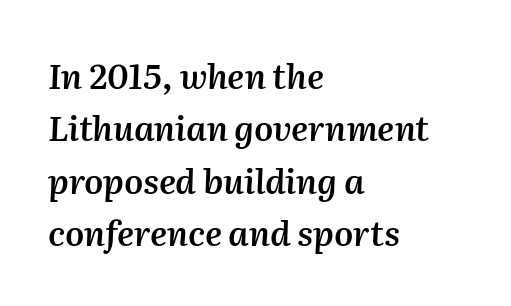
Q: Is the text bold? A: Semi-bold.
Q: Is the text italic (slanted)? A: Yes, it leans right by about 2 degrees.
Q: Is the text underlined? A: No.
Q: How is the paragraph aligned? A: Left-aligned.
Q: Is the spacing between letters normal or unusually wide? A: Normal.
Q: Is the spacing between lines tight, normal or loose? A: Normal.
Q: Width (condensed, normal, or wide)? A: Normal.
Q: Stroke contrast? A: Medium.
Q: x-height? A: Medium.
Q: Monospaced? A: No.
